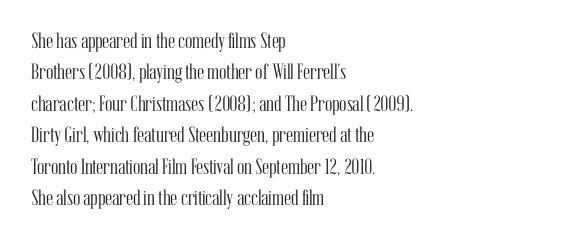
Q: Is the text bold? A: No.
Q: Is the text italic (slanted)? A: No, it is upright.
Q: Is the text underlined? A: No.
Q: How is the paragraph aligned? A: Left-aligned.
Q: Is the spacing between letters normal or unusually wide? A: Normal.
Q: Is the spacing between lines tight, normal or loose? A: Normal.
